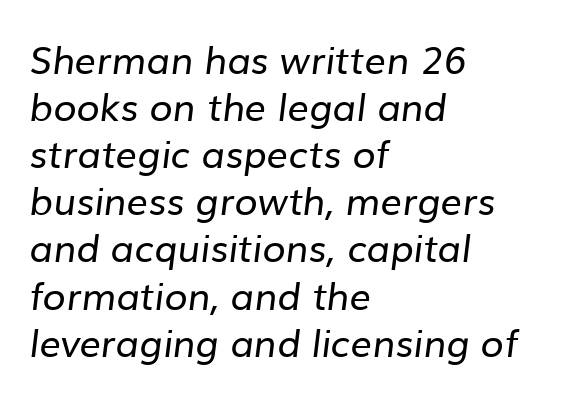
The image shows 38 px regular-weight sans-serif type; set left-aligned, line spacing 1.24x, normal letter spacing, not underlined; low stroke contrast and a medium x-height.
